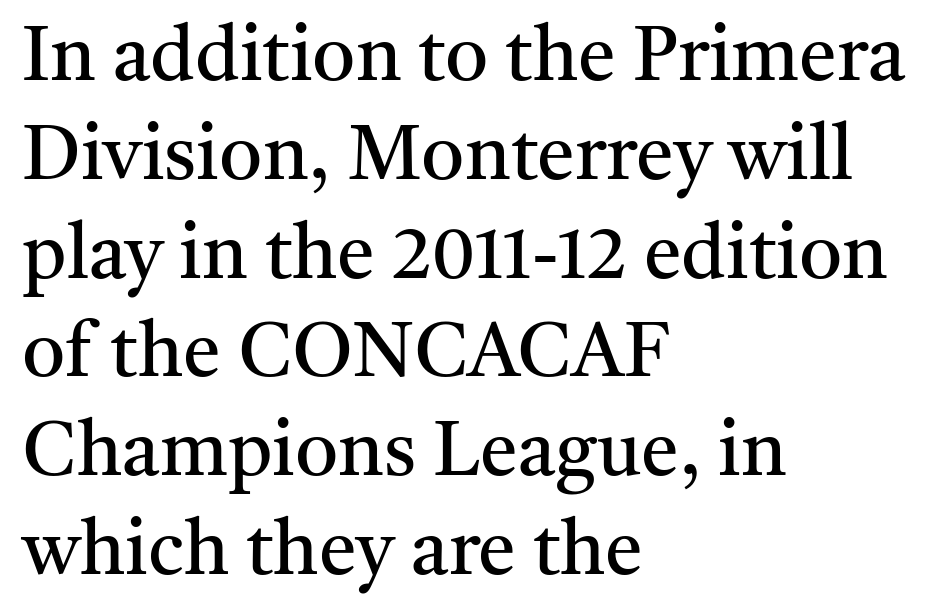
{"serif": "yes", "italic": "no", "bold": "no", "weight": "regular", "width": "normal", "stroke_contrast": "medium", "x_height": "medium", "monospaced": "no", "underline": "no", "align": "left", "line_spacing": "normal", "line_spacing_ratio": 1.3, "letter_spacing": "normal", "letter_spacing_em": 0.0, "glyph_px": 76}
